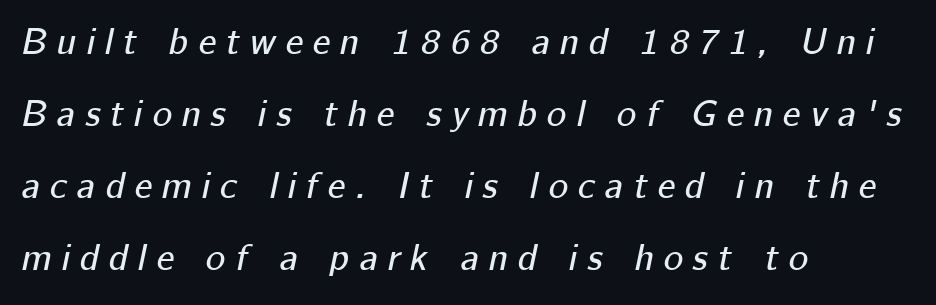
Proportional: the letters do not fall into vertical columns. How are the letters spaced? Widely, with obvious added tracking. These lines stand farther apart than default settings would place them. Nobody drew a line under any word here. An italicized treatment has been applied to the whole sample. The paragraph has a hard left edge and a soft right edge.
